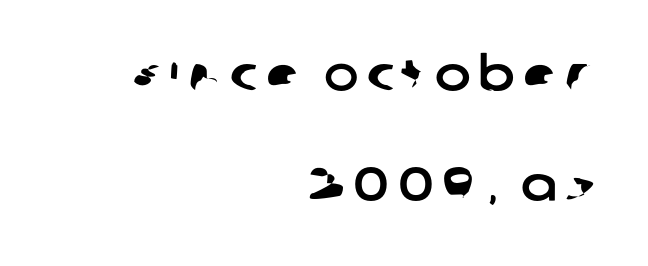
The image shows 48 px sans-serif type; set right-aligned, loose line spacing (2.3x), not underlined; low stroke contrast and a large x-height.
